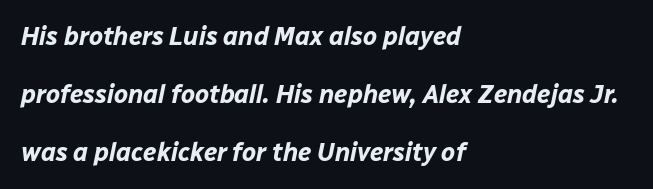
{"italic": "yes", "lean": "right", "slant_degrees": 12, "bold": "yes", "underline": "no", "align": "left", "line_spacing": "loose", "line_spacing_ratio": 2.32, "letter_spacing": "normal", "letter_spacing_em": 0.0, "glyph_px": 25}
